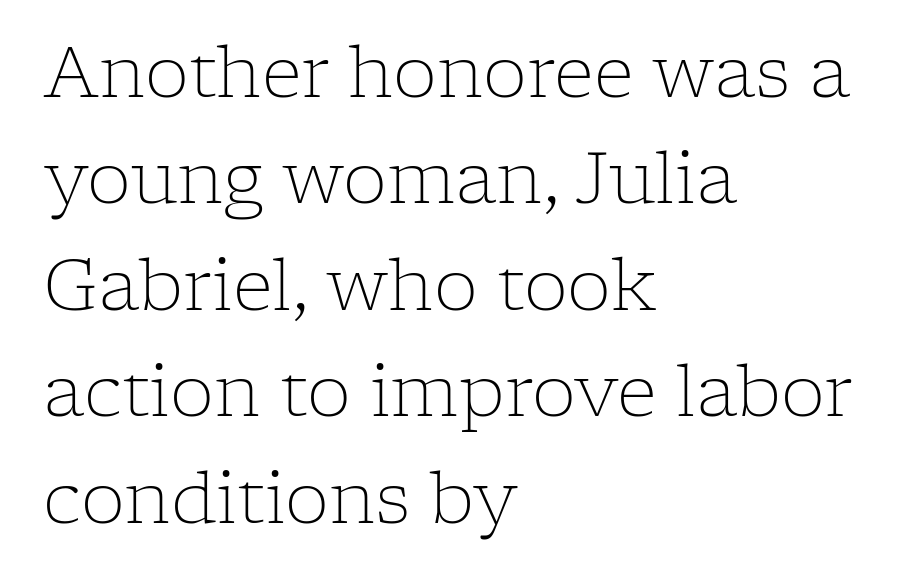
Q: Is the text bold? A: No.
Q: Is the text italic (slanted)? A: No, it is upright.
Q: Is the typeface a serif or a sans-serif typeface? A: Serif.
Q: Is the text underlined? A: No.
Q: How is the paragraph aligned? A: Left-aligned.
Q: Is the spacing between letters normal or unusually wide? A: Normal.
Q: Is the spacing between lines tight, normal or loose? A: Normal.
Q: Width (condensed, normal, or wide)? A: Normal.
Q: Stroke contrast? A: Low.
Q: x-height? A: Medium.
Q: Monospaced? A: No.
